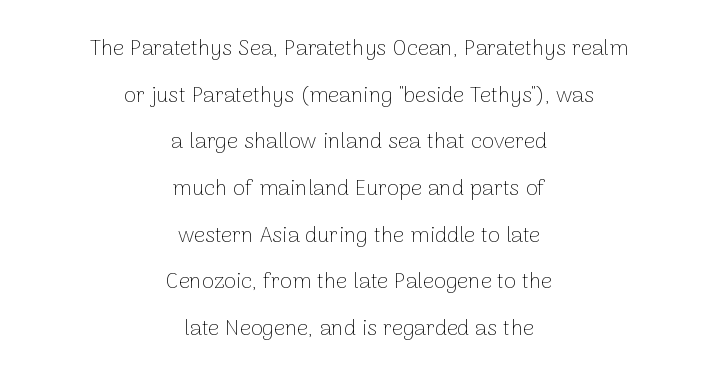
Q: Is the text bold? A: No.
Q: Is the text italic (slanted)? A: No, it is upright.
Q: Is the text underlined? A: No.
Q: How is the paragraph aligned? A: Centered.
Q: Is the spacing between letters normal or unusually wide? A: Normal.
Q: Is the spacing between lines tight, normal or loose? A: Loose.
